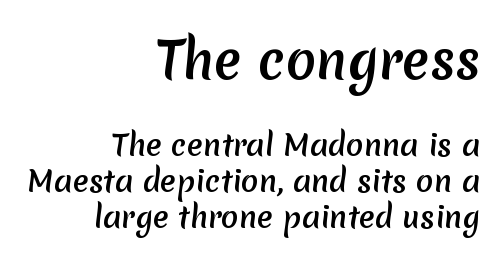
{"serif": "no", "width": "normal", "stroke_contrast": "medium", "x_height": "medium", "monospaced": "no", "underline": "no", "align": "right", "line_spacing_ratio": 1.23, "letter_spacing": "normal", "letter_spacing_em": 0.0, "larger_block": "first", "size_ratio": 1.72, "glyph_px": 50}
